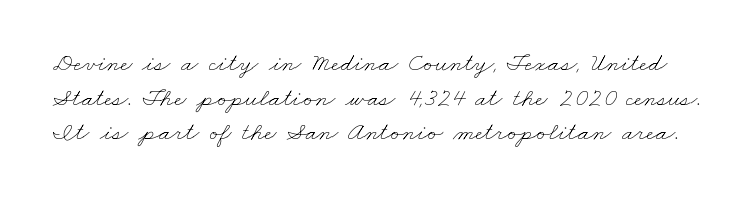
The characters are drawn with everyday or finer stroke widths. Clear beneath every line of the passage. The line-height multiplier appears to be the usual default. Caption: standard tracking, unaltered.
